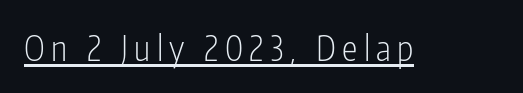
{"serif": "no", "italic": "no", "bold": "no", "weight": "light", "width": "condensed", "stroke_contrast": "low", "x_height": "medium", "monospaced": "no", "underline": "yes", "glyph_px": 35}
